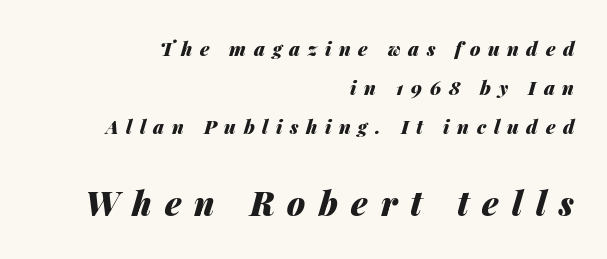
{"italic": "yes", "lean": "right", "slant_degrees": 14, "bold": "yes", "weight": "heavy", "width": "normal", "stroke_contrast": "medium", "x_height": "medium", "monospaced": "no", "underline": "no", "align": "right", "line_spacing": "loose", "line_spacing_ratio": 2.05, "letter_spacing": "wide", "letter_spacing_em": 0.4, "larger_block": "second", "size_ratio": 1.74, "glyph_px": 33}
